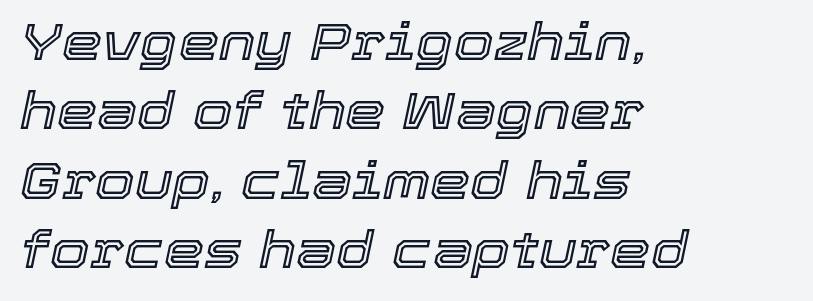
The rows are spaced the way most documents space them. Just letters on the line, the space beneath them empty. This sample has the flowing, uneven cadence of proportional lettering. Words appear dense and cohesive because spacing is normal. These lines stack with their left ends in a neat column.
